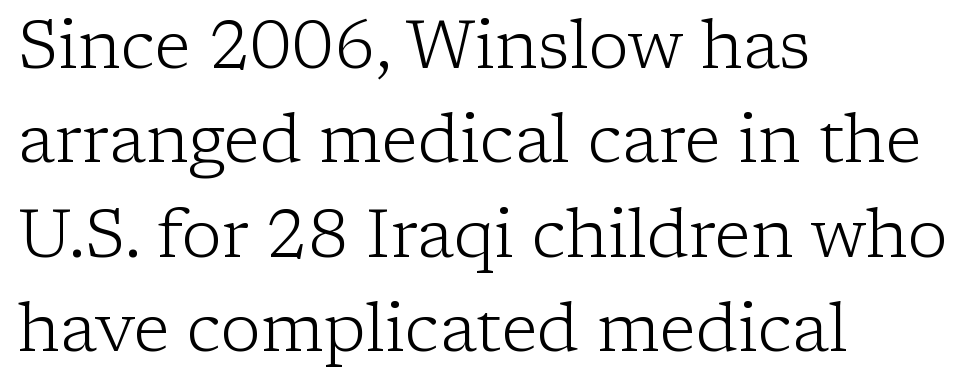
The image shows 67 px light serif type, upright; set left-aligned, normal line spacing (1.41x), normal letter spacing, not underlined; low stroke contrast and a medium x-height.
